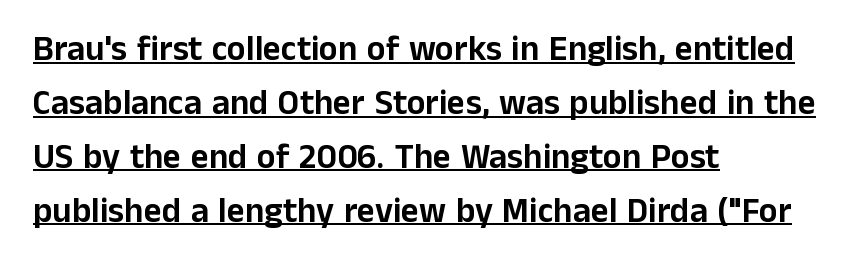
{"serif": "no", "italic": "no", "width": "normal", "stroke_contrast": "low", "x_height": "medium", "monospaced": "no", "underline": "yes", "align": "left", "line_spacing": "normal", "line_spacing_ratio": 1.54, "letter_spacing": "normal", "letter_spacing_em": 0.0, "glyph_px": 35}
